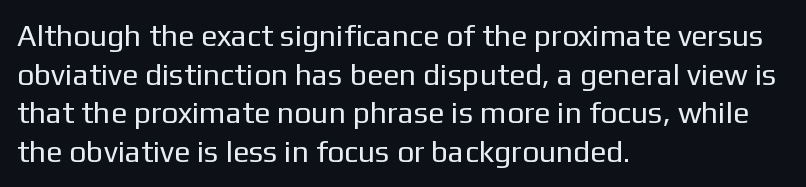
The image shows 30 px regular-weight sans-serif type, upright; set left-aligned, normal line spacing (1.29x), normal letter spacing, not underlined; low stroke contrast and a medium x-height.
